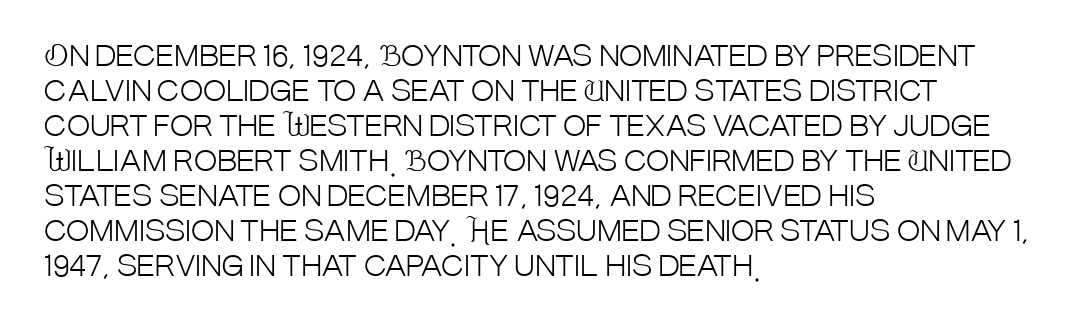
The image shows 28 px light, condensed sans-serif type, upright; set left-aligned, normal line spacing (1.25x), normal letter spacing, not underlined; low stroke contrast and a large x-height.
